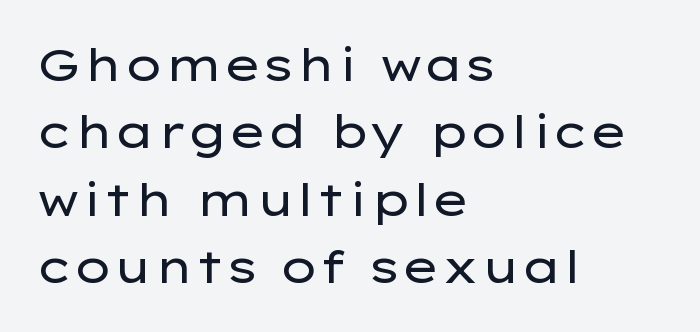
Q: Is the text bold? A: No.
Q: Is the text italic (slanted)? A: No, it is upright.
Q: Is the typeface a serif or a sans-serif typeface? A: Sans-serif.
Q: Is the text underlined? A: No.
Q: How is the paragraph aligned? A: Left-aligned.
Q: Is the spacing between letters normal or unusually wide? A: Normal.
Q: Is the spacing between lines tight, normal or loose? A: Normal.
Q: Width (condensed, normal, or wide)? A: Wide.
Q: Stroke contrast? A: Low.
Q: x-height? A: Medium.
Q: Monospaced? A: No.
